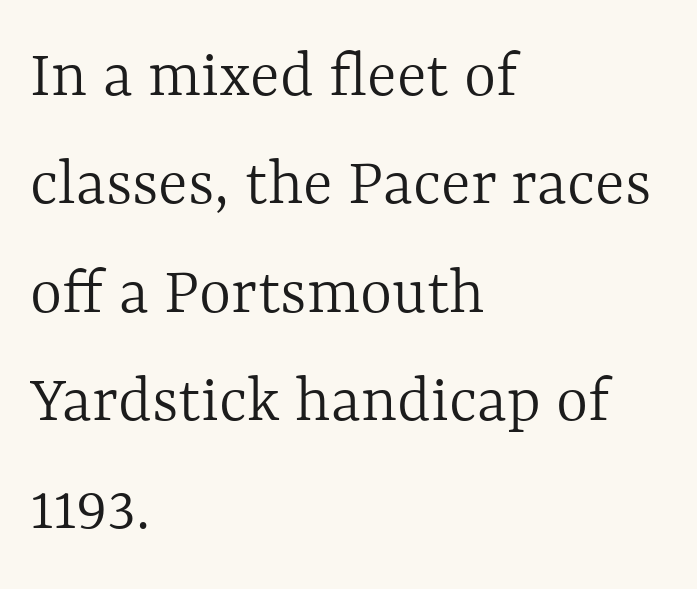
The image shows 69 px light type, upright; set left-aligned, normal line spacing (1.57x), normal letter spacing, not underlined; a medium x-height.
